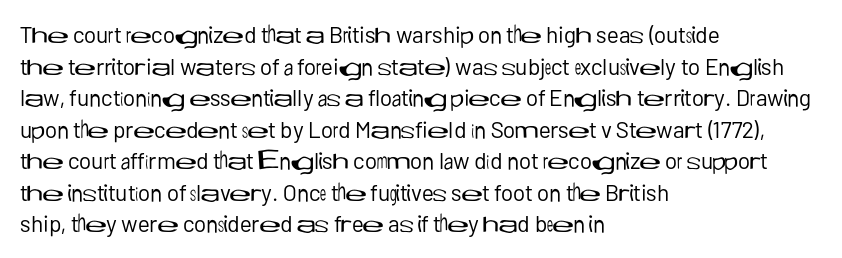
The image shows 23 px text type, upright; set left-aligned, normal line spacing (1.37x), normal letter spacing, not underlined.
